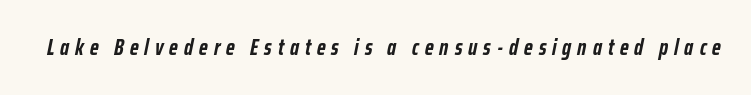
Q: Is the text bold? A: Yes.
Q: Is the text italic (slanted)? A: Yes, it leans right by about 12 degrees.
Q: Is the text underlined? A: No.
Q: Is the spacing between letters normal or unusually wide? A: Unusually wide.
